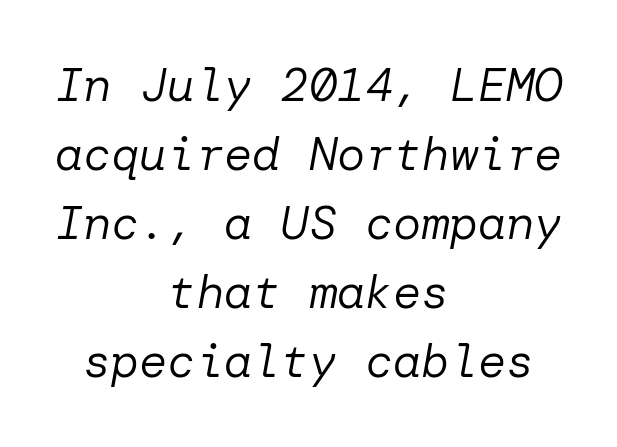
The image shows 47 px regular-weight type, italic (leaning right); set centered, normal line spacing (1.47x), normal letter spacing, not underlined; low stroke contrast and a medium x-height.
